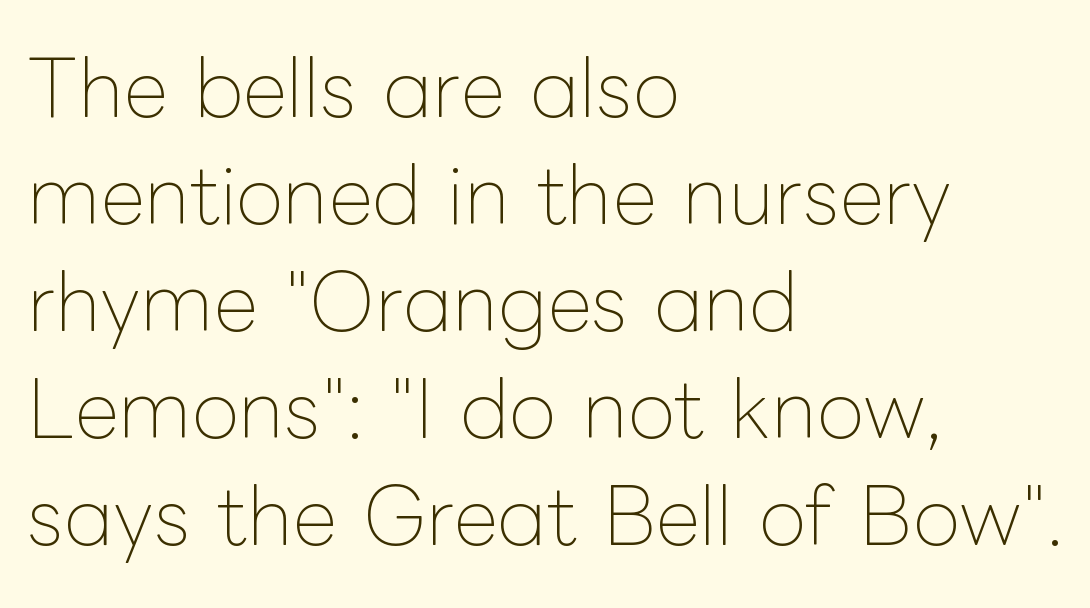
The image shows 77 px thin type, upright; set left-aligned, normal line spacing (1.39x), normal letter spacing, not underlined; low stroke contrast and a medium x-height.
